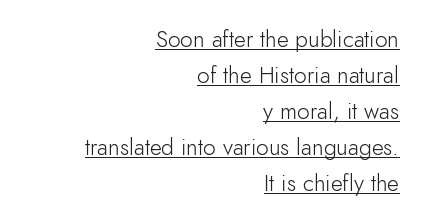
The image shows 23 px text type, upright; set right-aligned, normal line spacing (1.56x), normal letter spacing, underlined.
